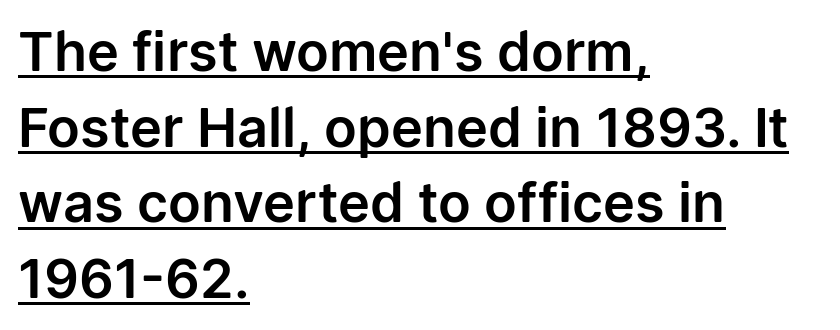
{"serif": "no", "italic": "no", "width": "normal", "stroke_contrast": "low", "x_height": "medium", "monospaced": "no", "underline": "yes", "align": "left", "line_spacing": "normal", "line_spacing_ratio": 1.4, "letter_spacing": "normal", "letter_spacing_em": 0.0, "glyph_px": 54}
